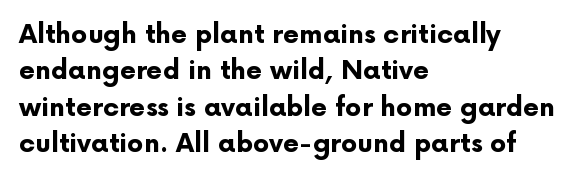
The image shows 26 px bold type, upright; set left-aligned, normal line spacing (1.4x), normal letter spacing, not underlined.
